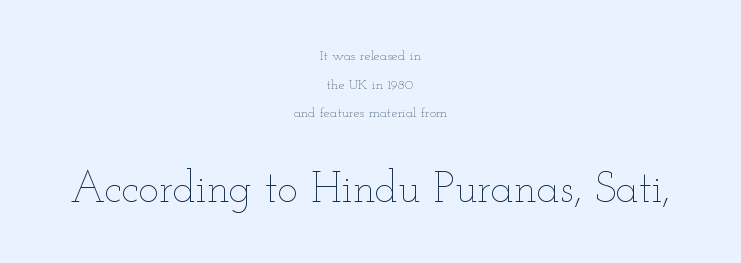
The image shows 43 px thin, wide type, upright; set centered, loose line spacing (2.04x), normal letter spacing, not underlined; the second (bottom) block is 3.07x larger; low stroke contrast and a small x-height.
